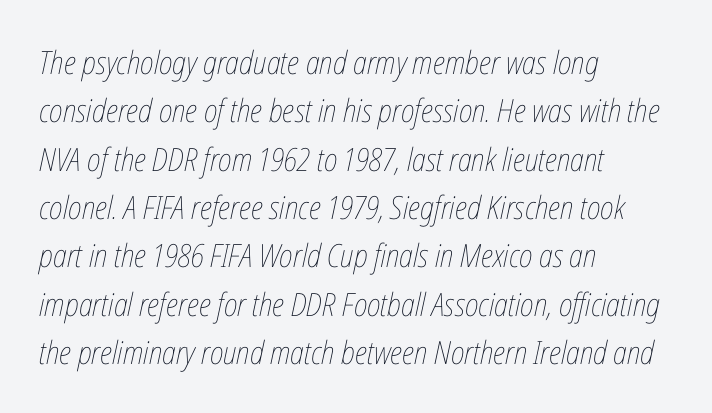
The image shows 32 px thin, condensed type, italic (leaning right); set left-aligned, normal line spacing (1.51x), normal letter spacing, not underlined; low stroke contrast and a medium x-height.
